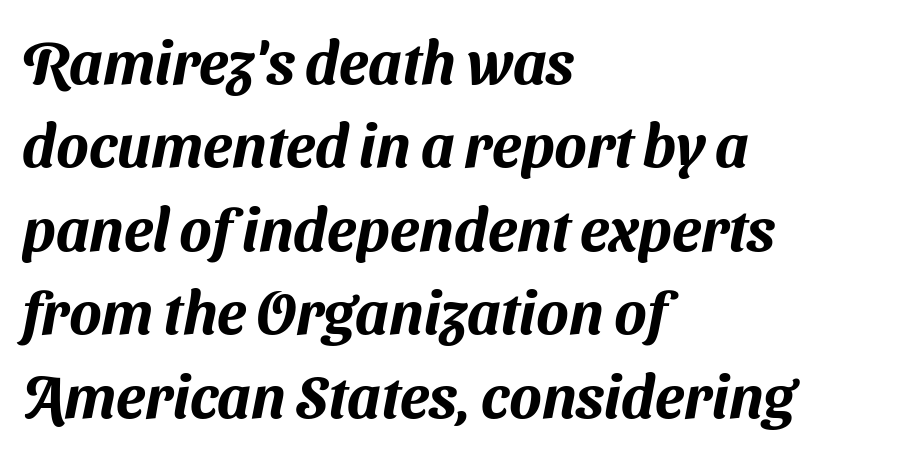
Quick note: interline space is typical. The letters advance in unequal steps, a hallmark of proportional type. The letters sit at their default tracking, neither squeezed nor spread. This rendering uses left alignment, leaving the right contour irregular. Quick note: underline off.
